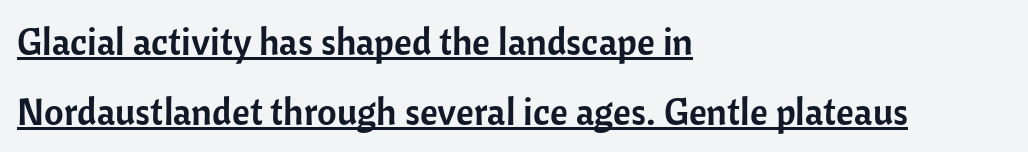
The glyphs in this specimen are sans serif. This sample is left-justified, so line endings fall wherever the words run out. Is the letter spacing exaggerated? No — it looks like the ordinary default. Unlike italic type, these characters show no tilt at all.
